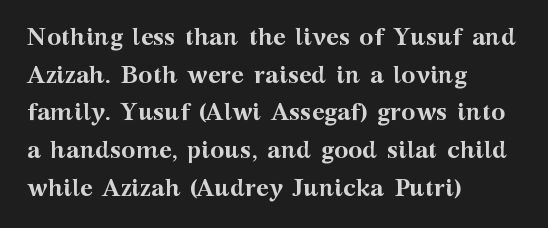
The image shows 24 px bold type, upright; set left-aligned, normal line spacing (1.57x), normal letter spacing, not underlined.
